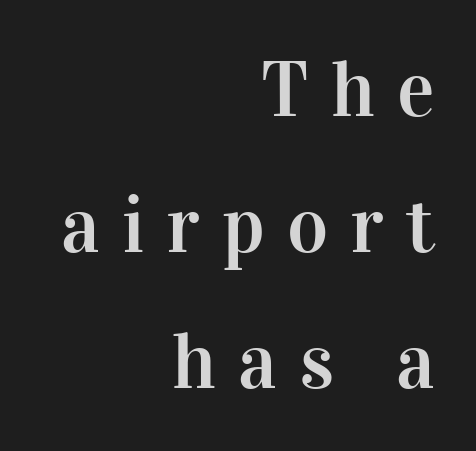
Does the type have serifs? Yes, each stem ends in a small foot. The horizontal fit of the characters is loose and conspicuously gappy. Each letter keeps its own natural width here, so spacing adapts to shape. The glyphs are unaccompanied by any horizontal stroke below them. Every row of glyphs terminates at an identical x-position on the right.
